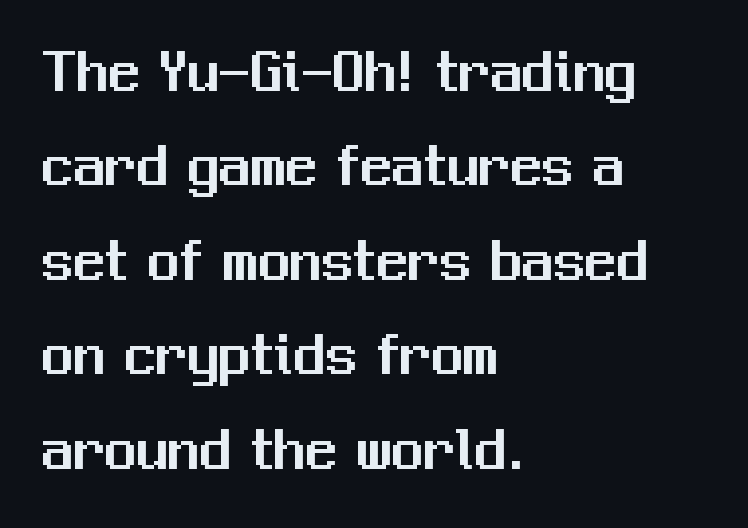
Q: Is the text italic (slanted)? A: No, it is upright.
Q: Is the typeface a serif or a sans-serif typeface? A: Sans-serif.
Q: Is the text underlined? A: No.
Q: How is the paragraph aligned? A: Left-aligned.
Q: Is the spacing between letters normal or unusually wide? A: Normal.
Q: Is the spacing between lines tight, normal or loose? A: Normal.
Q: Width (condensed, normal, or wide)? A: Normal.
Q: Stroke contrast? A: Medium.
Q: x-height? A: Medium.
Q: Monospaced? A: No.
